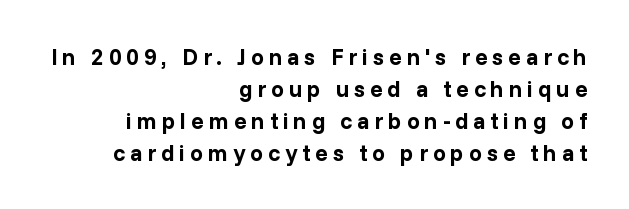
The image shows 23 px bold type, upright; set right-aligned, normal line spacing (1.39x), unusually wide letter spacing (+0.21 em), not underlined.
